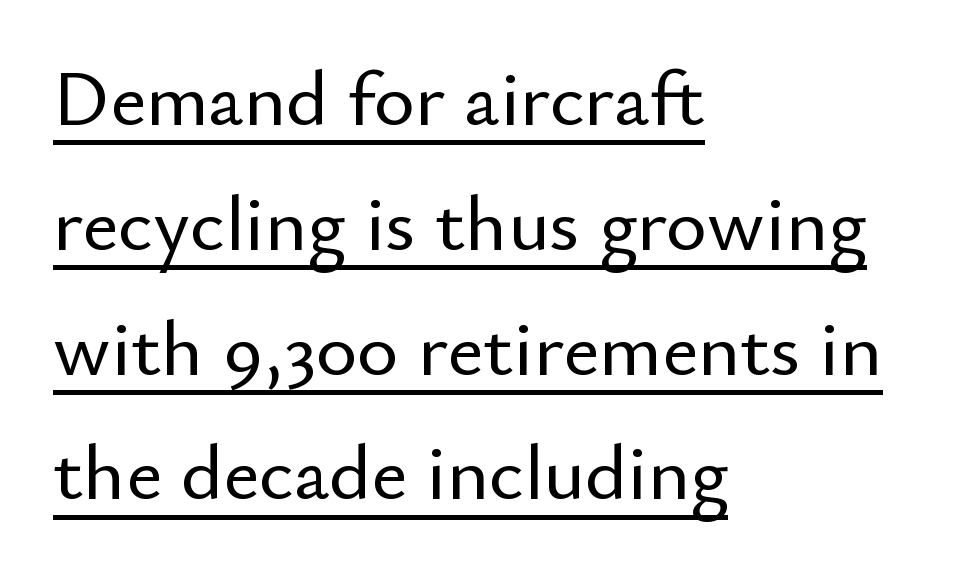
{"serif": "no", "italic": "no", "width": "normal", "stroke_contrast": "low", "x_height": "small", "monospaced": "no", "underline": "yes", "align": "left", "line_spacing": "normal", "line_spacing_ratio": 1.58, "letter_spacing": "normal", "letter_spacing_em": 0.0, "glyph_px": 79}
